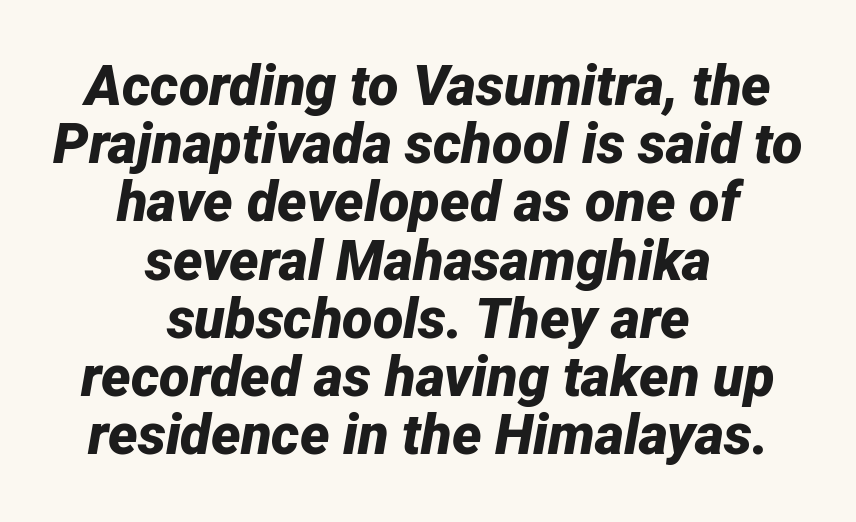
Q: Is the text bold? A: Yes.
Q: Is the text italic (slanted)? A: Yes, it leans right by about 12 degrees.
Q: Is the text underlined? A: No.
Q: How is the paragraph aligned? A: Centered.
Q: Is the spacing between letters normal or unusually wide? A: Normal.
Q: Is the spacing between lines tight, normal or loose? A: Tight.
Q: Width (condensed, normal, or wide)? A: Normal.
Q: Stroke contrast? A: Low.
Q: x-height? A: Medium.
Q: Monospaced? A: No.
